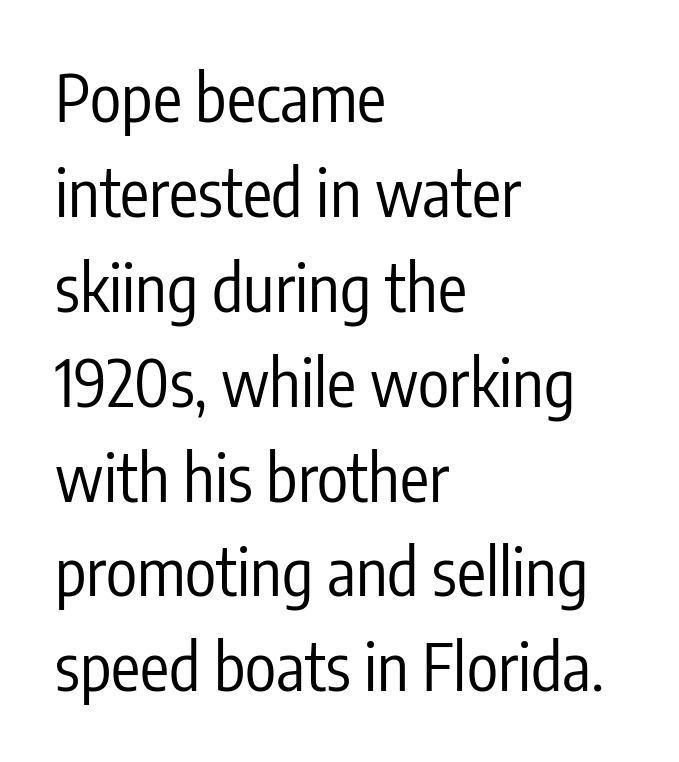
The image shows 65 px regular-weight, condensed sans-serif type, upright; set left-aligned, normal line spacing (1.46x), normal letter spacing, not underlined; low stroke contrast and a medium x-height.
